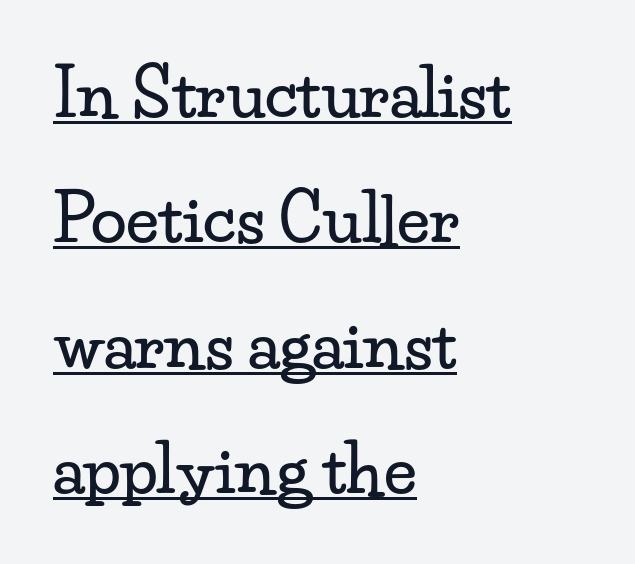
Q: Is the text italic (slanted)? A: No, it is upright.
Q: Is the typeface a serif or a sans-serif typeface? A: Serif.
Q: Is the text underlined? A: Yes.
Q: How is the paragraph aligned? A: Left-aligned.
Q: Is the spacing between letters normal or unusually wide? A: Normal.
Q: Is the spacing between lines tight, normal or loose? A: Loose.
Q: Width (condensed, normal, or wide)? A: Wide.
Q: Stroke contrast? A: Low.
Q: x-height? A: Small.
Q: Monospaced? A: No.
